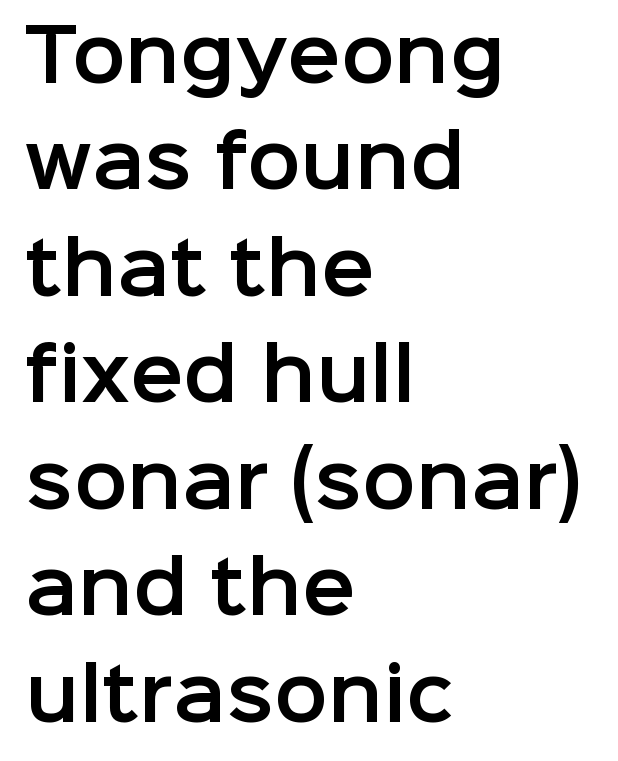
Q: Is the text italic (slanted)? A: No, it is upright.
Q: Is the typeface a serif or a sans-serif typeface? A: Sans-serif.
Q: Is the text underlined? A: No.
Q: How is the paragraph aligned? A: Left-aligned.
Q: Is the spacing between letters normal or unusually wide? A: Normal.
Q: Is the spacing between lines tight, normal or loose? A: Normal.
Q: Width (condensed, normal, or wide)? A: Normal.
Q: Stroke contrast? A: Low.
Q: x-height? A: Medium.
Q: Monospaced? A: No.
